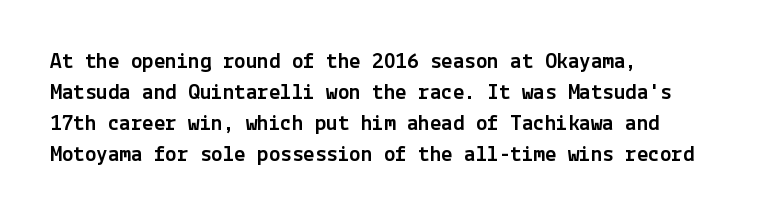
{"italic": "no", "underline": "no", "align": "left", "line_spacing": "normal", "line_spacing_ratio": 1.35, "letter_spacing": "normal", "letter_spacing_em": 0.0, "glyph_px": 23}
